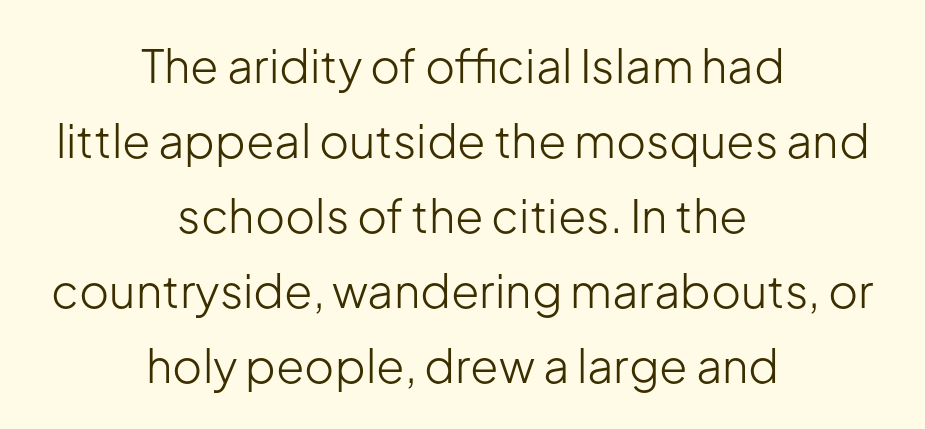
Stem width sits at or under what a default text font uses. Nothing unusual about the tracking: characters are spaced as the font intends. Honestly, the row spacing looks completely unremarkable. The zone under the glyphs is completely vacant.
